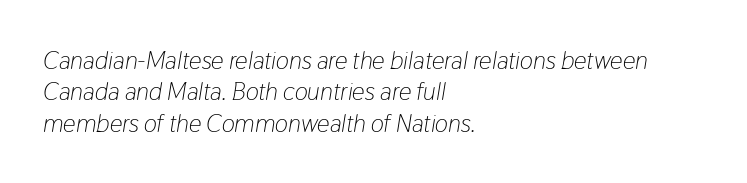
The image shows 25 px text type, italic (leaning right); set left-aligned, normal line spacing (1.26x), normal letter spacing, not underlined.
